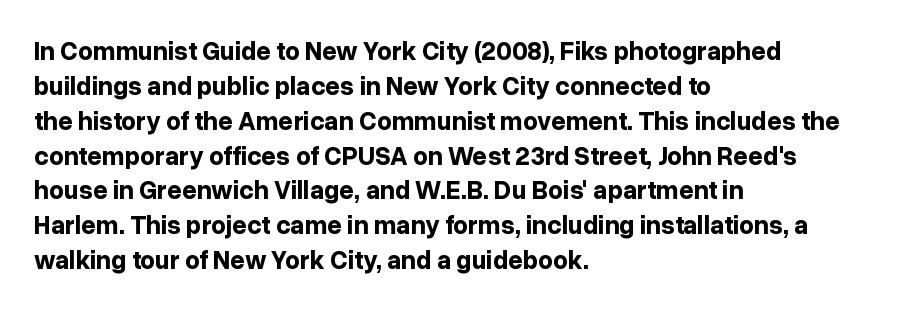
{"italic": "no", "bold": "yes", "underline": "no", "align": "left", "line_spacing": "normal", "line_spacing_ratio": 1.34, "letter_spacing": "normal", "letter_spacing_em": 0.0, "glyph_px": 26}
